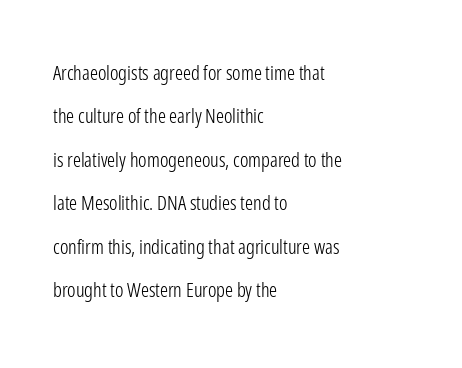
The image shows 20 px text type, upright; set left-aligned, loose line spacing (2.17x), normal letter spacing, not underlined.
